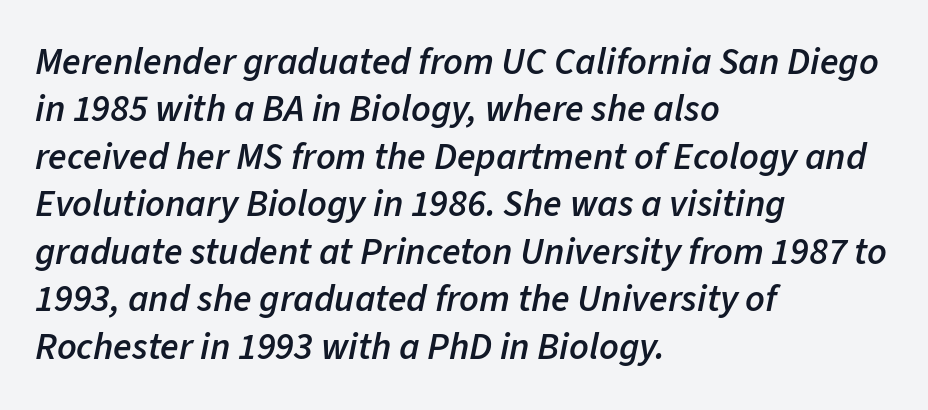
The image shows 38 px semibold type, italic (leaning right); set left-aligned, normal line spacing (1.25x), normal letter spacing, not underlined; low stroke contrast and a medium x-height.
